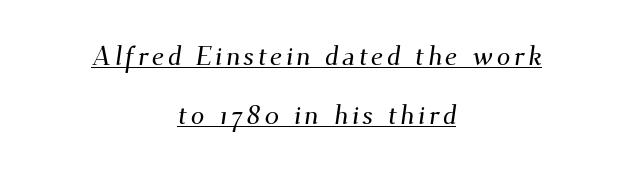
Q: Is the text underlined? A: Yes.
Q: How is the paragraph aligned? A: Centered.
Q: Is the spacing between lines tight, normal or loose? A: Loose.
